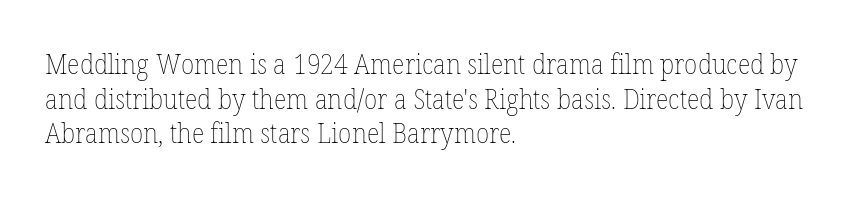
Q: Is the text bold? A: No.
Q: Is the text italic (slanted)? A: No, it is upright.
Q: Is the text underlined? A: No.
Q: How is the paragraph aligned? A: Left-aligned.
Q: Is the spacing between letters normal or unusually wide? A: Normal.
Q: Is the spacing between lines tight, normal or loose? A: Normal.
